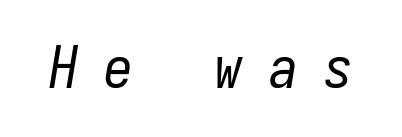
The font sits on the lighter half of the weight spectrum, regular included. Italic? Definitely — the glyphs are oblique. Clear beneath every line of the passage. Substantial extra tracking has been applied to these lines. Spacing verdict: monospaced, one width for all characters.
